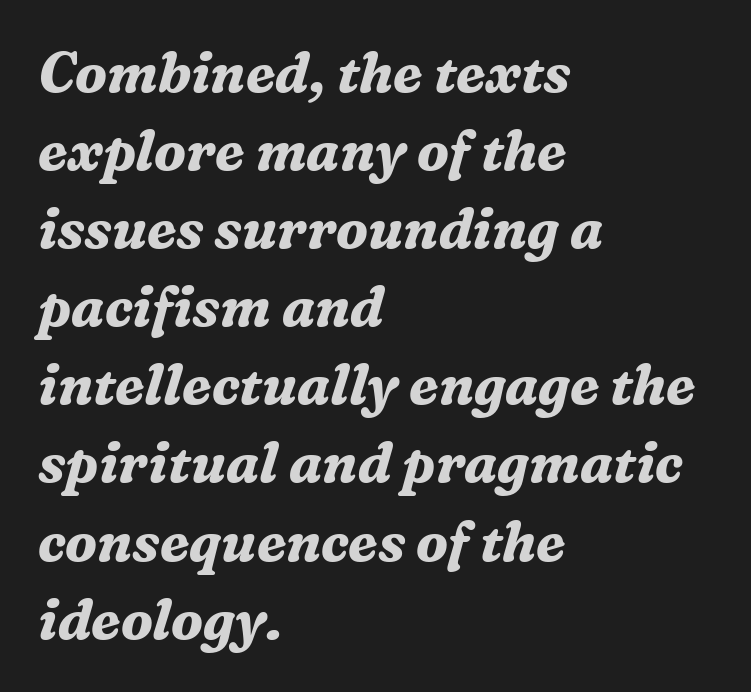
{"serif": "yes", "italic": "yes", "lean": "right", "slant_degrees": 16, "bold": "yes", "weight": "bold", "width": "normal", "stroke_contrast": "medium", "x_height": "medium", "monospaced": "no", "underline": "no", "align": "left", "line_spacing": "normal", "line_spacing_ratio": 1.42, "letter_spacing": "normal", "letter_spacing_em": 0.0, "glyph_px": 55}
